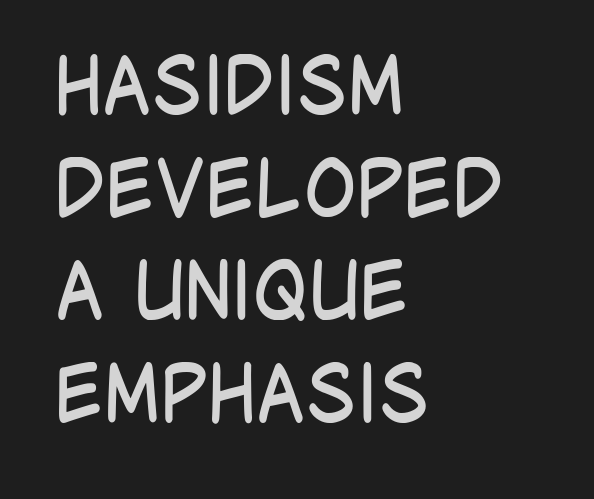
{"serif": "no", "italic": "no", "bold": "no", "weight": "regular", "width": "condensed", "stroke_contrast": "low", "x_height": "large", "monospaced": "no", "underline": "no", "align": "left", "line_spacing": "normal", "line_spacing_ratio": 1.3, "letter_spacing": "normal", "letter_spacing_em": 0.0, "glyph_px": 79}
